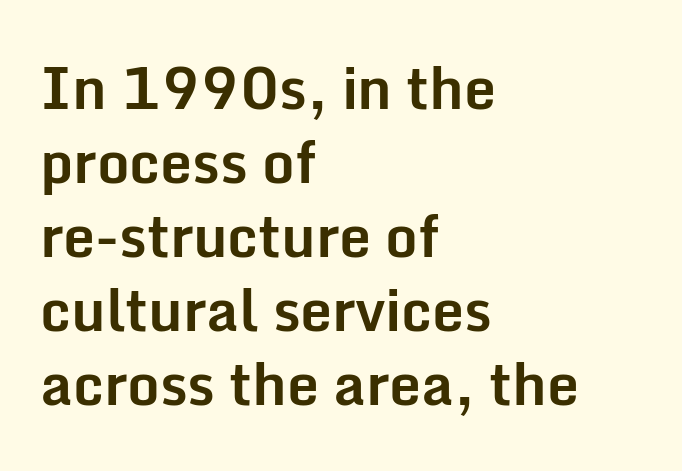
{"serif": "no", "italic": "no", "bold": "yes", "weight": "bold", "width": "normal", "stroke_contrast": "low", "x_height": "medium", "monospaced": "no", "underline": "no", "align": "left", "line_spacing": "normal", "line_spacing_ratio": 1.3, "letter_spacing": "normal", "letter_spacing_em": 0.0, "glyph_px": 57}
